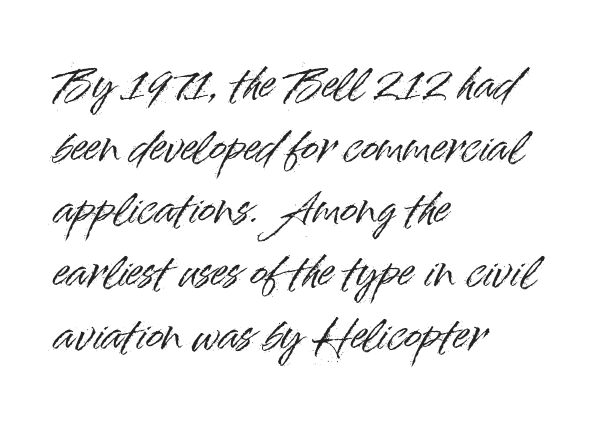
{"serif": "no", "width": "normal", "stroke_contrast": "high", "x_height": "small", "monospaced": "no", "underline": "no", "align": "left", "line_spacing": "normal", "line_spacing_ratio": 1.53, "letter_spacing": "normal", "letter_spacing_em": 0.0, "glyph_px": 41}
